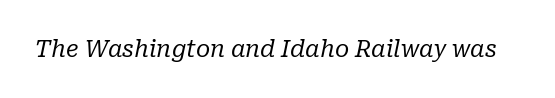
The image shows 23 px text type, italic (leaning right); set normal letter spacing, not underlined.
